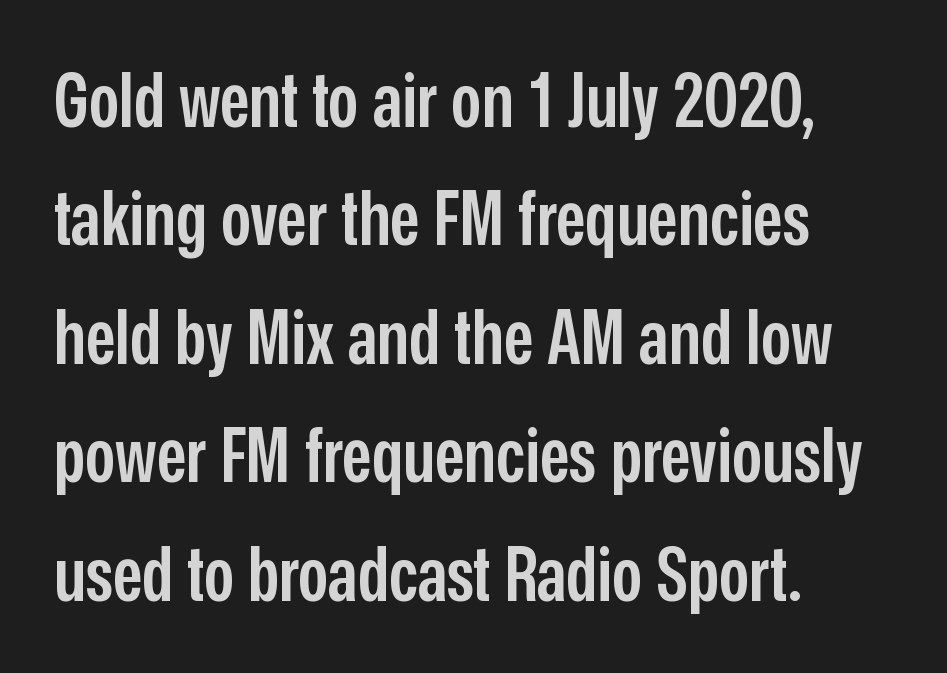
A typesetter would call this zero additional tracking. Typographically, this falls in the sans-serif category. Varying glyph widths throughout — classic text-font behaviour. Descenders hang freely into open space. Stems and bowls a touch heavier than normal — semibold. This rendering uses left alignment, leaving the right contour irregular.
